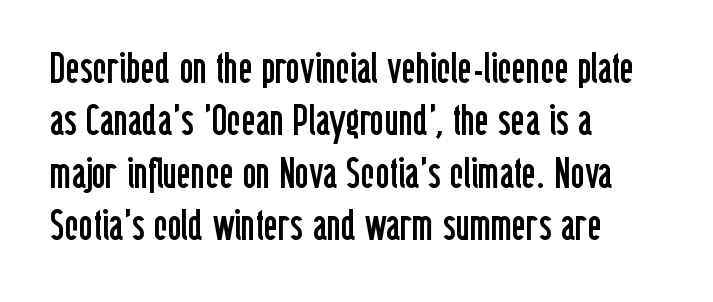
{"serif": "no", "italic": "no", "bold": "no", "weight": "regular", "width": "condensed", "stroke_contrast": "low", "x_height": "medium", "monospaced": "no", "underline": "no", "align": "left", "line_spacing_ratio": 1.22, "letter_spacing": "normal", "letter_spacing_em": 0.0, "glyph_px": 43}
